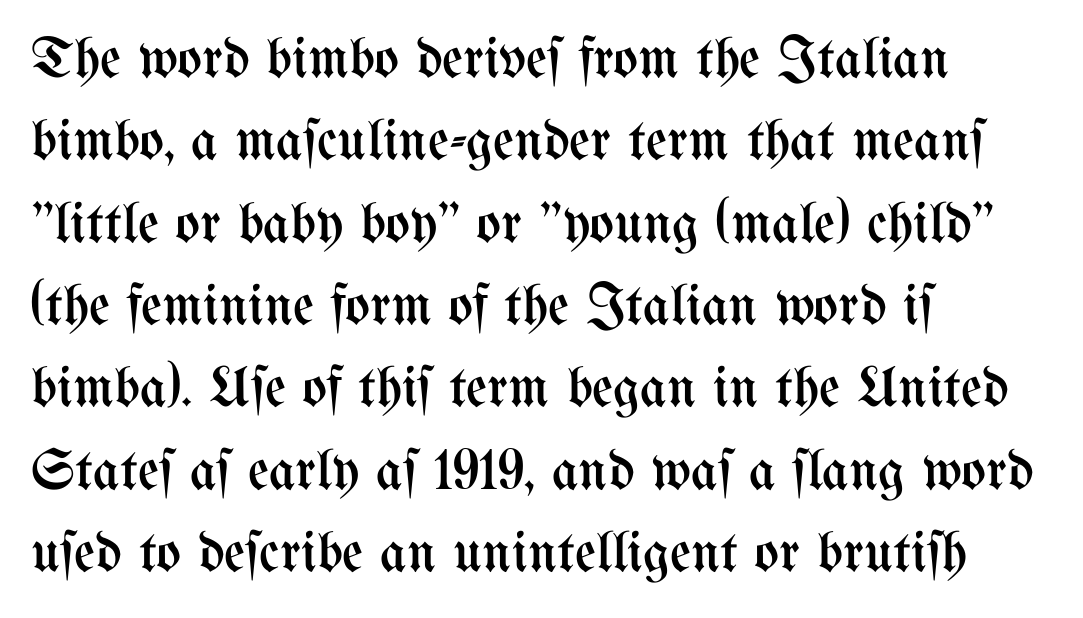
Q: Is the text bold? A: No.
Q: Is the text italic (slanted)? A: No, it is upright.
Q: Is the text underlined? A: No.
Q: How is the paragraph aligned? A: Left-aligned.
Q: Is the spacing between letters normal or unusually wide? A: Normal.
Q: Is the spacing between lines tight, normal or loose? A: Normal.
Q: Width (condensed, normal, or wide)? A: Condensed.
Q: Stroke contrast? A: Medium.
Q: x-height? A: Medium.
Q: Monospaced? A: No.
